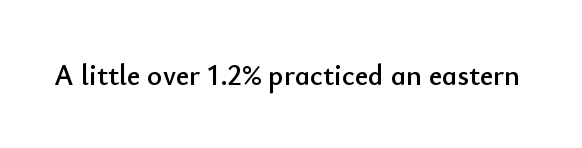
The image shows 29 px sans-serif type, upright; set normal letter spacing, not underlined; low stroke contrast and a small x-height.
